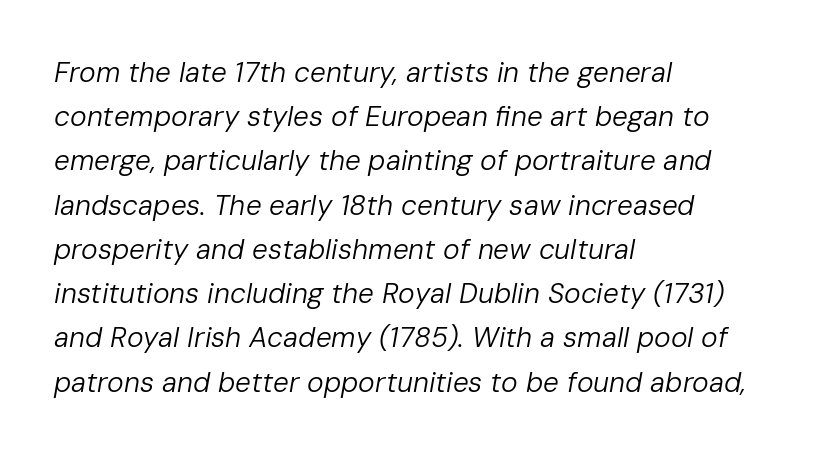
{"italic": "yes", "lean": "right", "slant_degrees": 10, "bold": "no", "weight": "regular", "width": "normal", "stroke_contrast": "low", "x_height": "medium", "monospaced": "no", "underline": "no", "align": "left", "line_spacing": "normal", "line_spacing_ratio": 1.58, "letter_spacing": "normal", "letter_spacing_em": 0.0, "glyph_px": 28}
